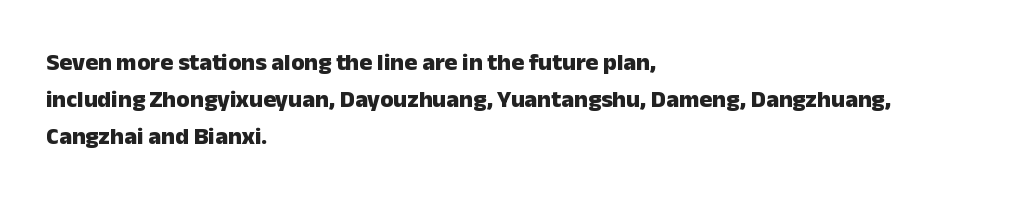
These lines sit exactly where default settings would place them. Descenders are the only things crossing below the line. As a designer I'd log this as weight 700, bold. Where is the straight margin? On the left. The axis of the letterforms is exactly vertical. No extra tracking has been applied to these lines.
